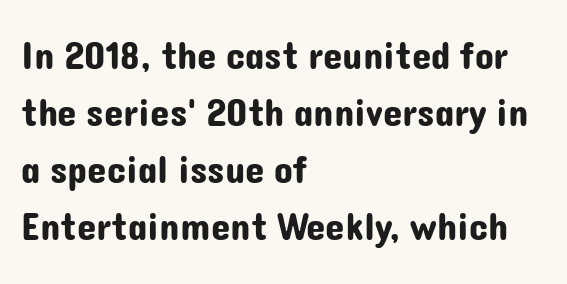
The image shows 39 px sans-serif type, upright; set left-aligned, normal line spacing (1.46x), normal letter spacing, not underlined; low stroke contrast and a medium x-height.
